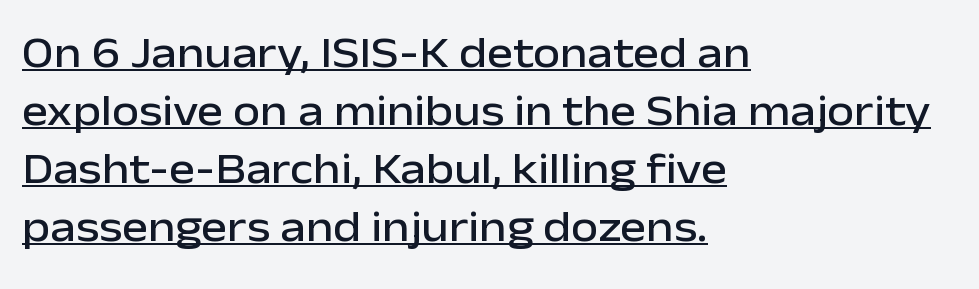
The image shows 44 px sans-serif type, upright; set left-aligned, normal line spacing (1.32x), normal letter spacing, underlined; low stroke contrast and a medium x-height.
